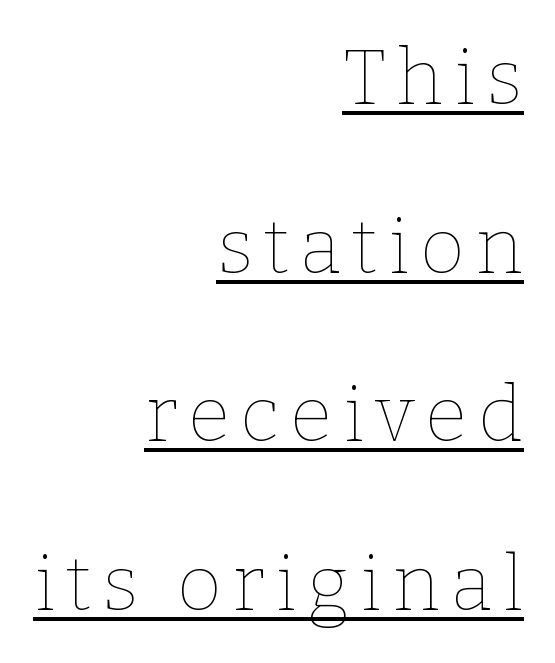
In designer terms, the underline attribute is active on this setting. The font is comparable to plain body text, perhaps lighter. You could fit nearly another row in the gap between these rows. Visually the block forms a straight wall on the right and a jagged coastline on the left.
